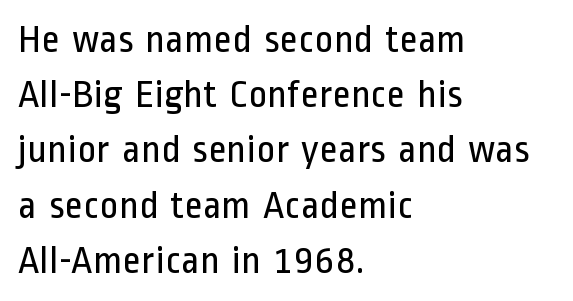
{"serif": "no", "italic": "no", "bold": "no", "weight": "regular", "width": "condensed", "stroke_contrast": "low", "x_height": "medium", "monospaced": "no", "underline": "no", "align": "left", "line_spacing": "normal", "line_spacing_ratio": 1.38, "letter_spacing": "normal", "letter_spacing_em": 0.0, "glyph_px": 40}
